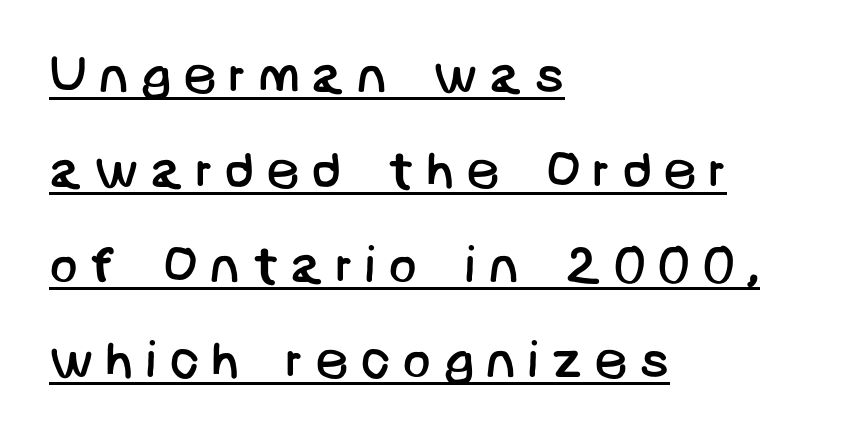
Q: Is the text bold? A: No.
Q: Is the typeface a serif or a sans-serif typeface? A: Sans-serif.
Q: Is the text underlined? A: Yes.
Q: How is the paragraph aligned? A: Left-aligned.
Q: Is the spacing between letters normal or unusually wide? A: Unusually wide.
Q: Width (condensed, normal, or wide)? A: Normal.
Q: Stroke contrast? A: Low.
Q: x-height? A: Large.
